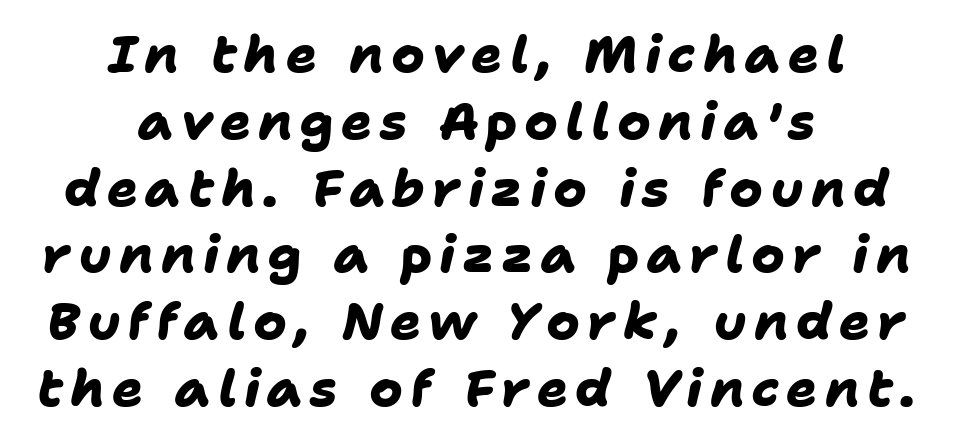
The rendering positions every line midway between the sides. Unmarked baselines from the first word to the last. The passage shown is typed in a proportional face where columns would drift. A dark, heavy texture on the line: the type is bold.
